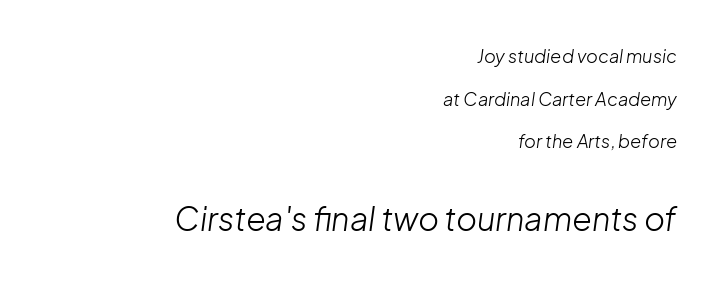
Q: Is the text bold? A: No.
Q: Is the text italic (slanted)? A: Yes, it leans right by about 8 degrees.
Q: Is the text underlined? A: No.
Q: How is the paragraph aligned? A: Right-aligned.
Q: Is the spacing between letters normal or unusually wide? A: Normal.
Q: Is the spacing between lines tight, normal or loose? A: Loose.
Q: Which block of text is set in a larger size, the first (top) or the second (bottom)? A: The second (bottom) one.
Q: Width (condensed, normal, or wide)? A: Normal.
Q: Stroke contrast? A: Low.
Q: x-height? A: Medium.
Q: Monospaced? A: No.
